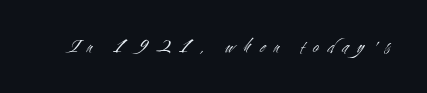
Counters stay open thanks to moderate or lighter strokes. Letters rest on an invisible, unmarked baseline. Caption: expanded tracking, letters set apart.
